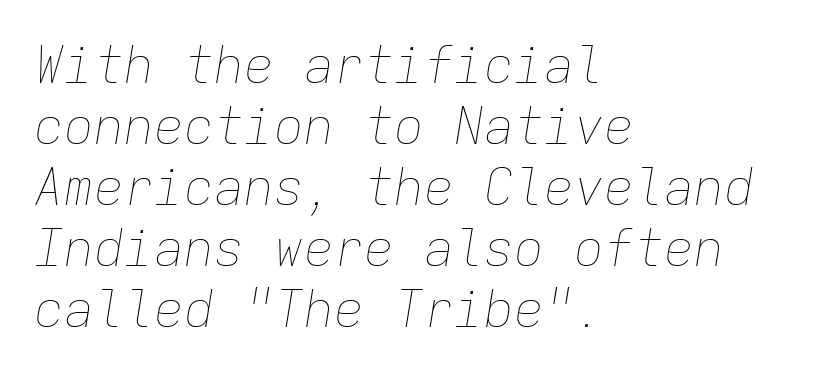
The image shows 50 px thin type, italic (leaning right), monospaced; set left-aligned, line spacing 1.22x, normal letter spacing, not underlined; low stroke contrast and a medium x-height.
